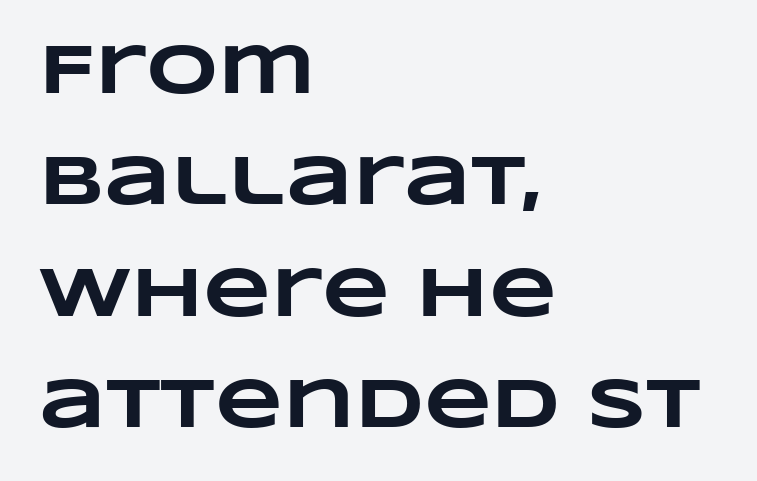
Q: Is the text bold? A: Yes.
Q: Is the text underlined? A: No.
Q: How is the paragraph aligned? A: Left-aligned.
Q: Is the spacing between letters normal or unusually wide? A: Normal.
Q: Is the spacing between lines tight, normal or loose? A: Normal.
Q: Width (condensed, normal, or wide)? A: Wide.
Q: Stroke contrast? A: Low.
Q: x-height? A: Large.
Q: Monospaced? A: No.
